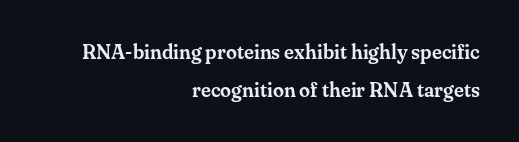
{"italic": "no", "underline": "no", "align": "right", "line_spacing": "loose", "line_spacing_ratio": 1.9, "letter_spacing": "normal", "letter_spacing_em": 0.0, "glyph_px": 20}
